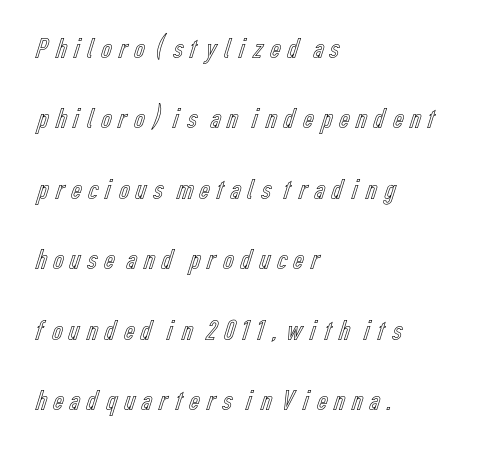
The image shows 30 px condensed type; set left-aligned, loose line spacing (2.35x), not underlined; a medium x-height.
